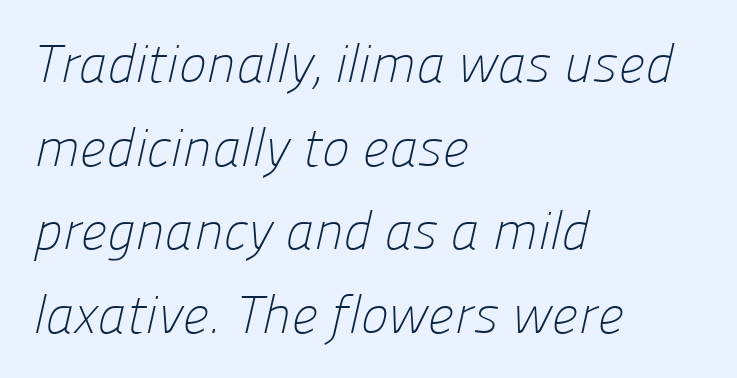
Q: Is the text bold? A: No.
Q: Is the typeface a serif or a sans-serif typeface? A: Sans-serif.
Q: Is the text underlined? A: No.
Q: How is the paragraph aligned? A: Left-aligned.
Q: Is the spacing between letters normal or unusually wide? A: Normal.
Q: Is the spacing between lines tight, normal or loose? A: Normal.
Q: Width (condensed, normal, or wide)? A: Normal.
Q: Stroke contrast? A: Low.
Q: x-height? A: Medium.
Q: Monospaced? A: No.
